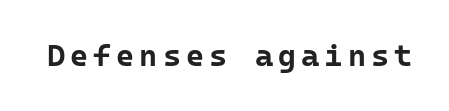
Honestly, there is no underline to notice here at all. The letters march in equal steps, a hallmark of fixed-pitch type. On the weight axis this lands at bold, roughly 700. No italicization has been applied; the sample stays upright.
